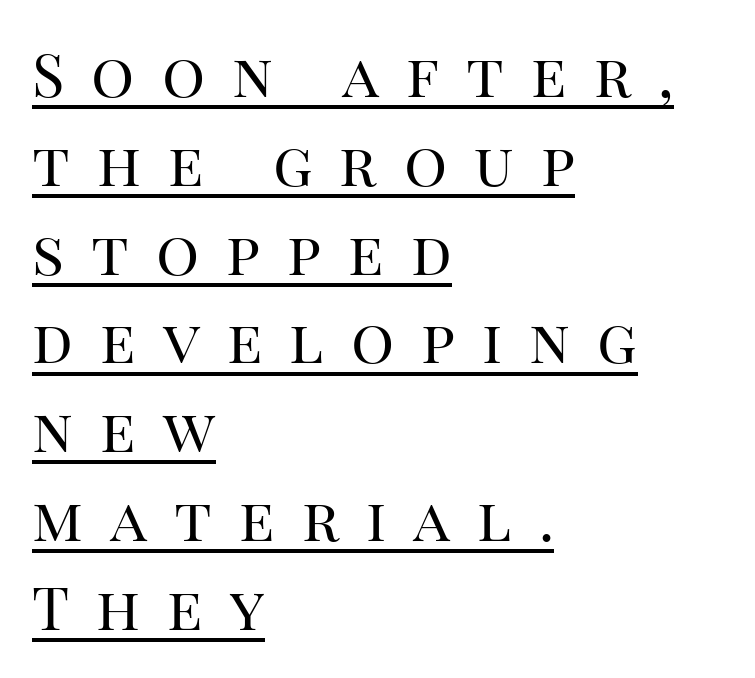
Compared with a typical body face, this is equally light or lighter still. The rendering anchors every line to the left-hand side. Words appear elongated and porous because spacing is wide. Does the type have serifs? Yes, each stem ends in a small foot.
